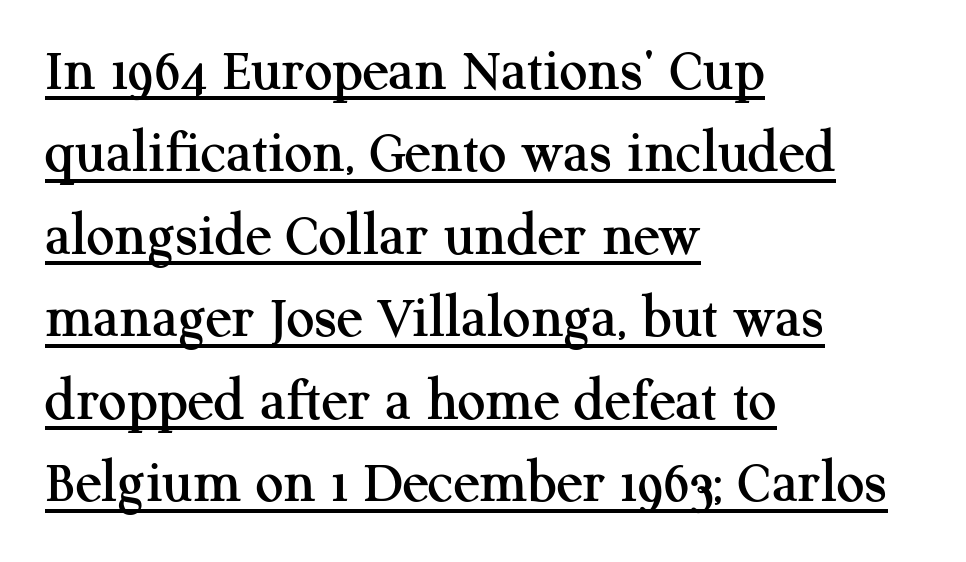
{"serif": "yes", "italic": "no", "width": "normal", "stroke_contrast": "medium", "x_height": "medium", "monospaced": "no", "underline": "yes", "align": "left", "line_spacing": "normal", "line_spacing_ratio": 1.33, "letter_spacing": "normal", "letter_spacing_em": 0.0, "glyph_px": 62}
